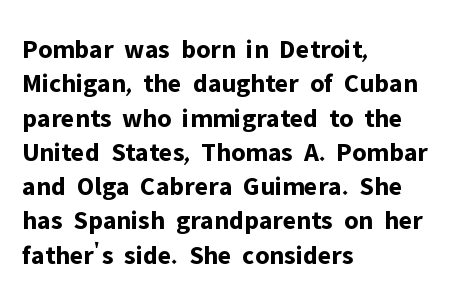
A typesetter would mark this as roman, not italic. Does the copy run flush right? No — it runs flush left. These words are printed bold, with thick strokes throughout. Successive baselines arrive at the customary interval. Caption: standard tracking, unaltered.
